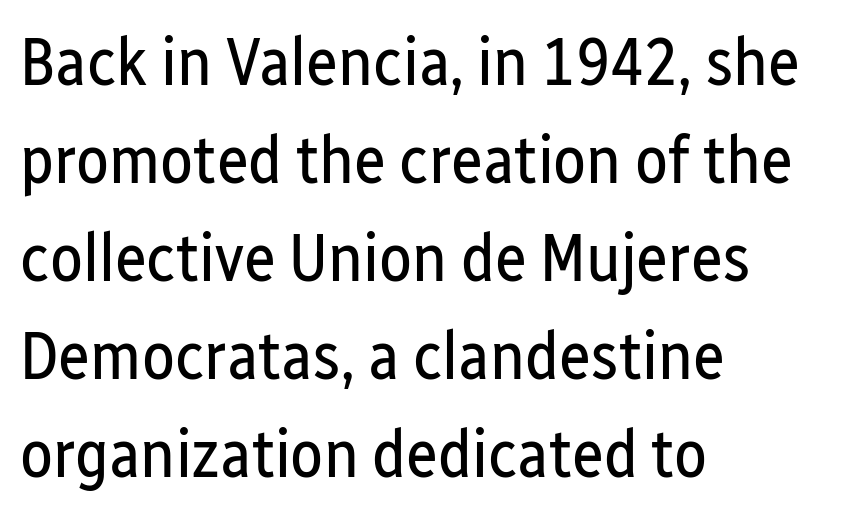
{"serif": "no", "italic": "no", "bold": "no", "weight": "regular", "width": "condensed", "stroke_contrast": "low", "x_height": "medium", "monospaced": "no", "underline": "no", "align": "left", "line_spacing": "normal", "line_spacing_ratio": 1.44, "letter_spacing": "normal", "letter_spacing_em": 0.0, "glyph_px": 68}
